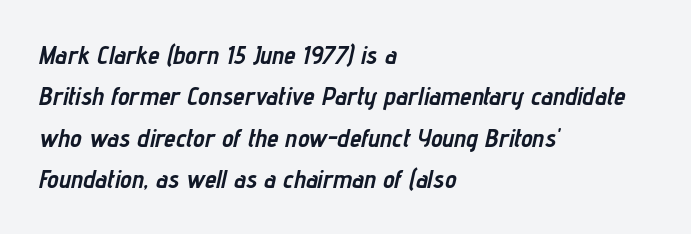
The image shows 26 px bold type, italic (leaning right); set left-aligned, normal line spacing (1.59x), normal letter spacing, not underlined.
